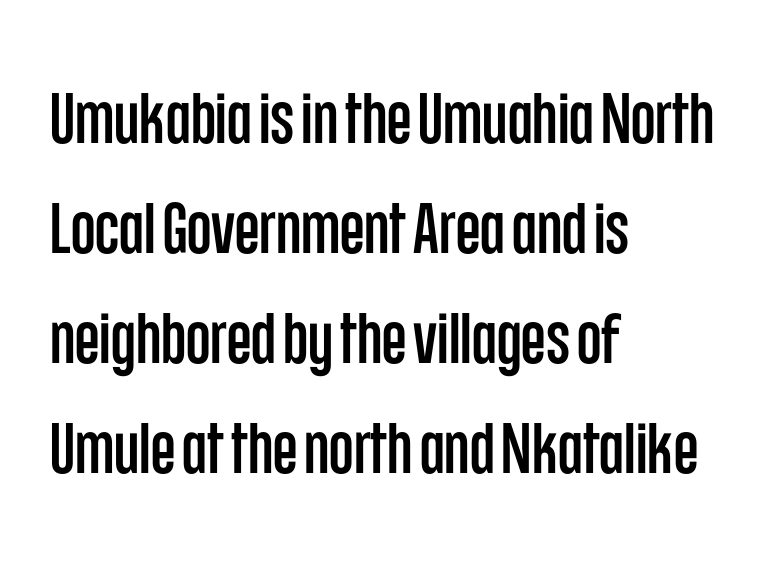
The image shows 71 px condensed sans-serif type, upright; set left-aligned, normal line spacing (1.55x), normal letter spacing, not underlined; low stroke contrast and a large x-height.
